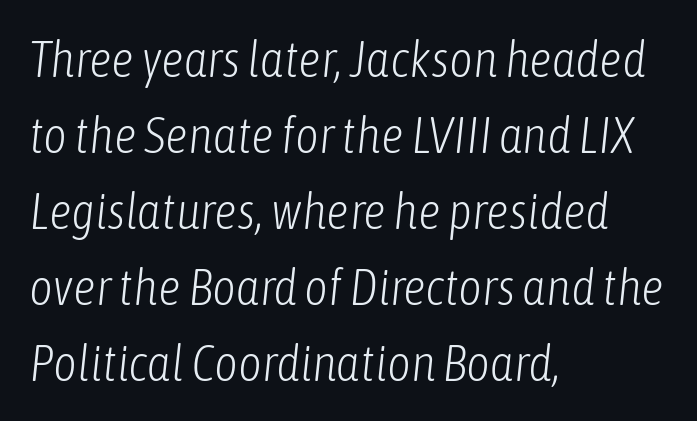
Q: Is the text bold? A: No.
Q: Is the text italic (slanted)? A: Yes, it leans right by about 6 degrees.
Q: Is the text underlined? A: No.
Q: How is the paragraph aligned? A: Left-aligned.
Q: Is the spacing between letters normal or unusually wide? A: Normal.
Q: Is the spacing between lines tight, normal or loose? A: Normal.
Q: Width (condensed, normal, or wide)? A: Condensed.
Q: Stroke contrast? A: Low.
Q: x-height? A: Medium.
Q: Monospaced? A: No.
